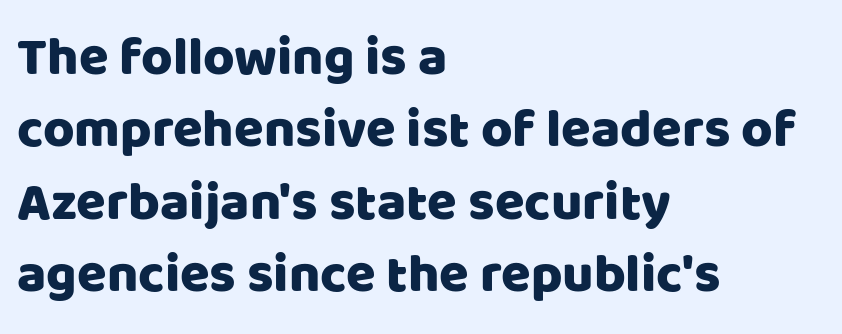
The image shows 54 px sans-serif type, upright; set left-aligned, normal line spacing (1.34x), normal letter spacing, not underlined; low stroke contrast and a large x-height.
